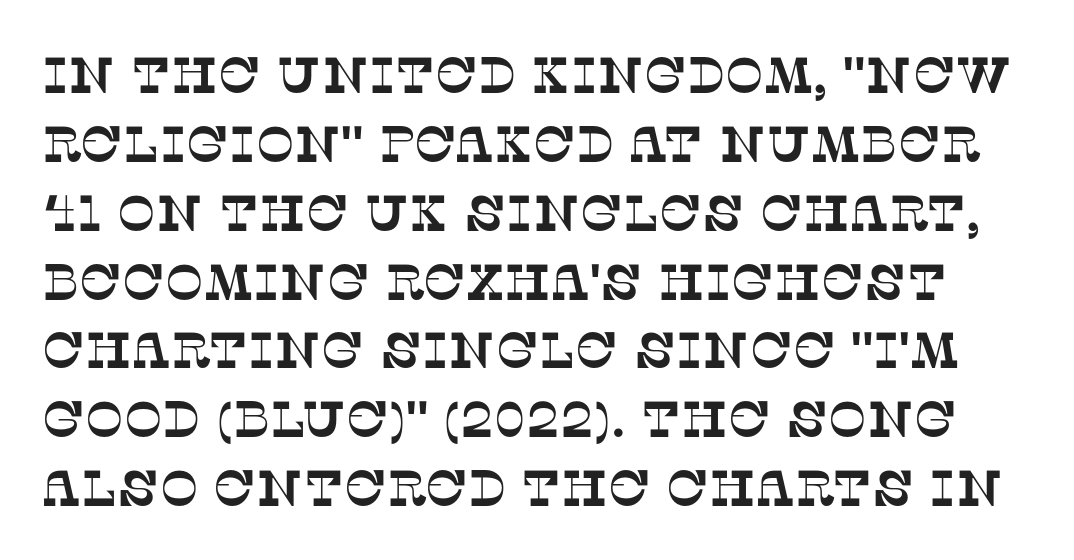
{"serif": "yes", "width": "normal", "stroke_contrast": "low", "x_height": "large", "monospaced": "no", "underline": "no", "line_spacing": "normal", "line_spacing_ratio": 1.35, "letter_spacing": "normal", "letter_spacing_em": 0.0, "glyph_px": 51}
